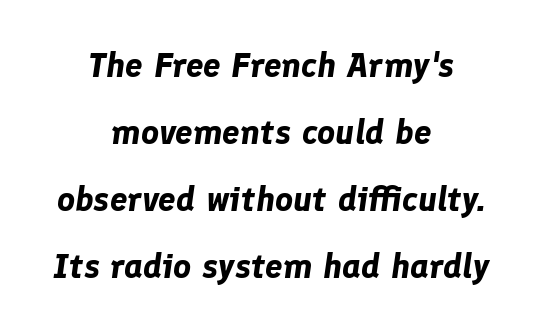
{"italic": "yes", "lean": "right", "slant_degrees": 8, "bold": "yes", "weight": "bold", "width": "normal", "stroke_contrast": "low", "x_height": "medium", "monospaced": "no", "underline": "no", "align": "center", "line_spacing": "loose", "line_spacing_ratio": 1.91, "letter_spacing": "normal", "letter_spacing_em": 0.0, "glyph_px": 35}
